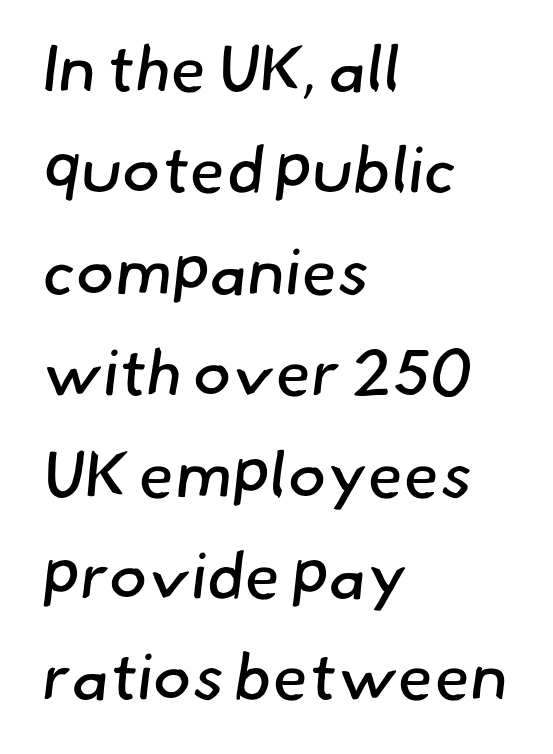
The image shows 65 px regular-weight sans-serif type; set left-aligned, normal line spacing (1.56x), normal letter spacing, not underlined; low stroke contrast and a small x-height.
